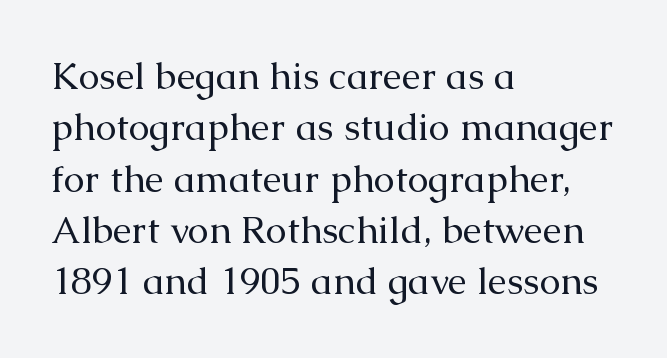
Descenders hang freely into open space. The lettering stays uniformly vertical, giving the passage a roman look. You could not count columns in this text — the font is proportionally spaced. Students, note that the glyphs here touch the page at normal intervals. Horizontal alignment here is leftward, the default for most running prose.
